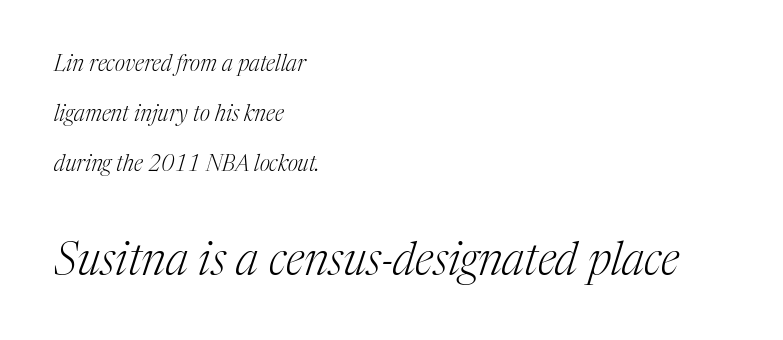
The image shows 45 px light serif type, italic (leaning right); set left-aligned, loose line spacing (2.27x), normal letter spacing, not underlined; the second (bottom) block is 2.05x larger; medium stroke contrast and a medium x-height.
